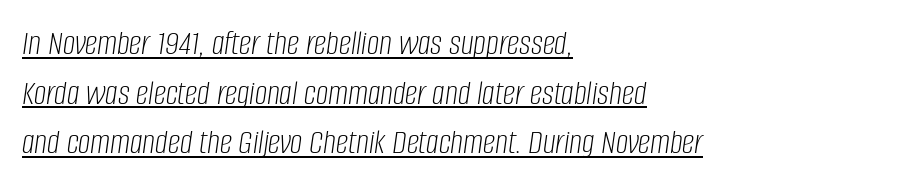
The lettering tilts uniformly, giving the passage an italic look. Here the glyphs are tracked normally, forming tight word shapes. Looks like regular typesetting: each glyph gets only the width it needs. Regarding leading, the lines here are spaced in the standard way. The setting favours the left margin, as ordinary paragraphs usually do. Each line of the rendering has a horizontal stroke beneath the glyphs.
